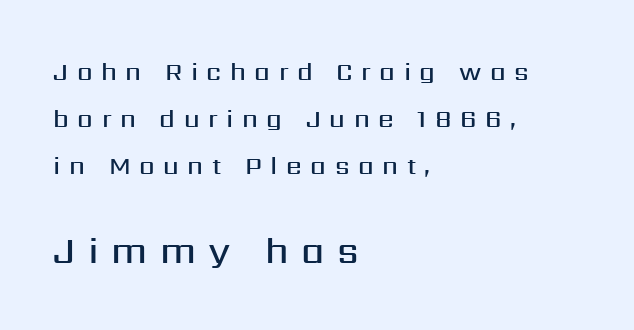
{"serif": "no", "italic": "no", "bold": "semi", "weight": "semibold", "width": "normal", "stroke_contrast": "medium", "x_height": "medium", "monospaced": "no", "underline": "no", "align": "left", "line_spacing_ratio": 1.89, "letter_spacing": "wide", "letter_spacing_em": 0.34, "larger_block": "second", "size_ratio": 1.48, "glyph_px": 37}
